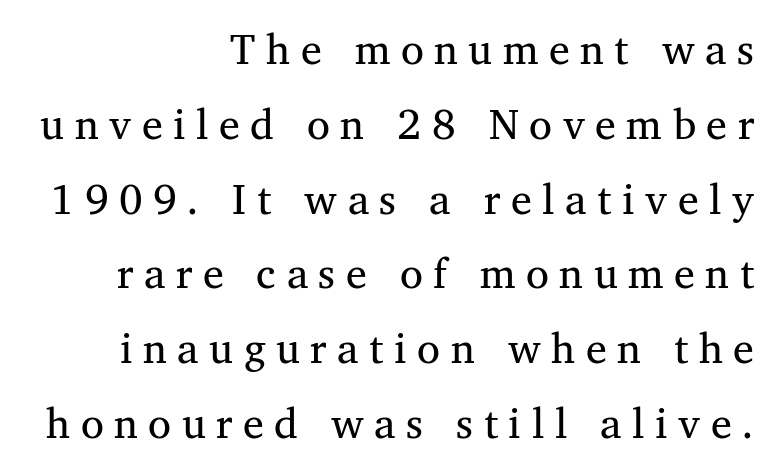
The baseline area is clear. Words appear elongated and porous because spacing is wide. The text block is weighted toward the right margin, trailing off unevenly leftward. The typesetting does not lean heavy: it is not bold.
